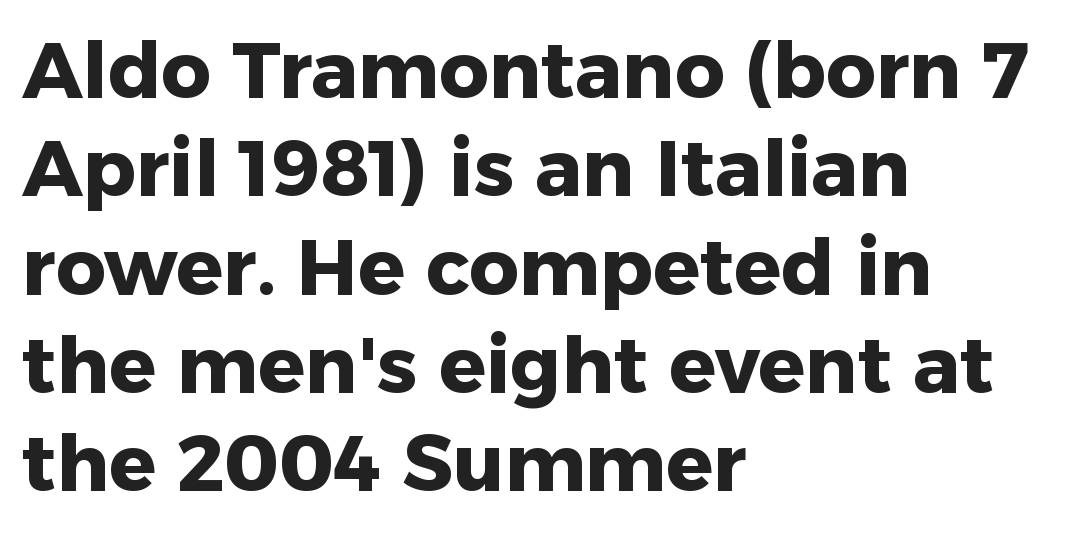
The image shows 78 px heavy sans-serif type, upright; set left-aligned, normal line spacing (1.26x), normal letter spacing, not underlined; low stroke contrast and a medium x-height.
